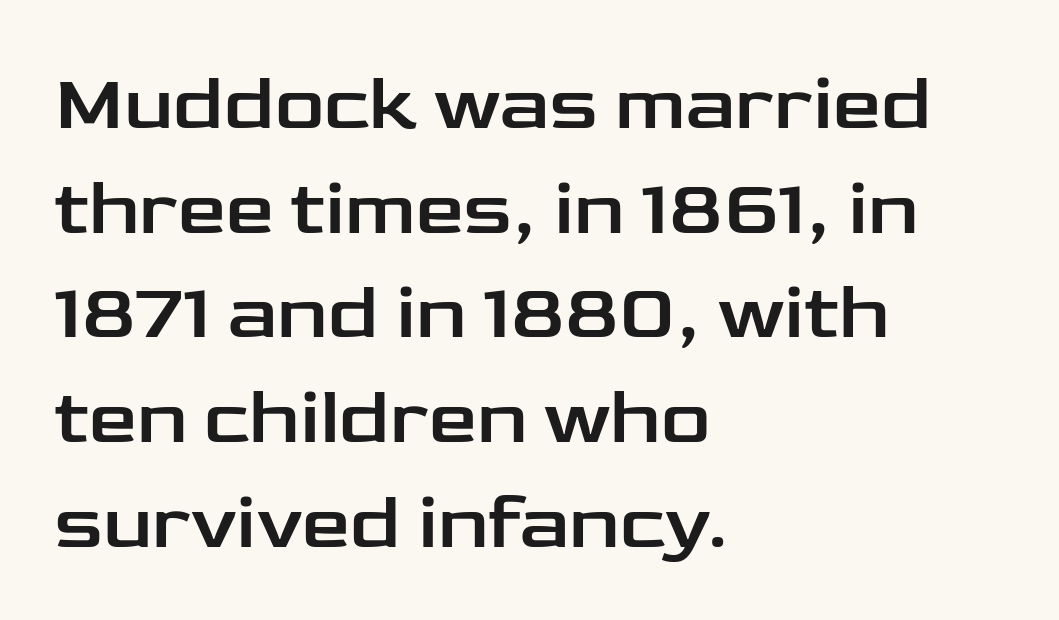
The image shows 77 px wide sans-serif type, upright; set left-aligned, normal line spacing (1.36x), normal letter spacing, not underlined; low stroke contrast and a medium x-height.
